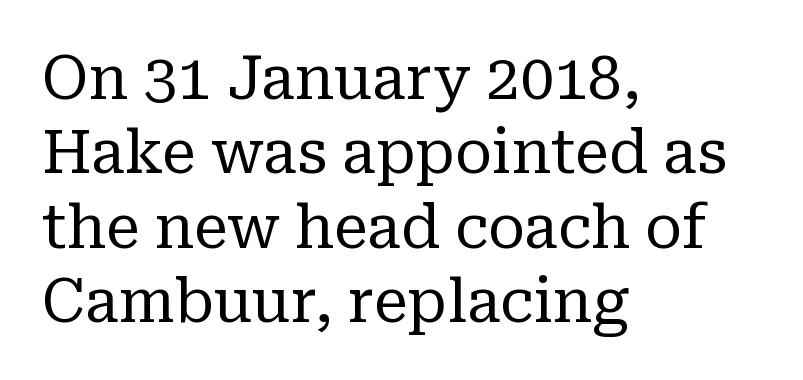
How are the letters spaced? Ordinarily, with no added tracking. Decoration check: the copy has no underline. The strokes are not fattened; the text isn't bold. The passage shown is typed in a proportional face where columns would drift.
